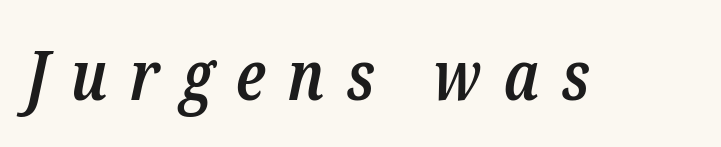
Q: Is the text bold? A: Semi-bold.
Q: Is the text italic (slanted)? A: Yes, it leans right by about 12 degrees.
Q: Is the typeface a serif or a sans-serif typeface? A: Serif.
Q: Is the text underlined? A: No.
Q: Is the spacing between letters normal or unusually wide? A: Unusually wide.
Q: Width (condensed, normal, or wide)? A: Condensed.
Q: Stroke contrast? A: Low.
Q: x-height? A: Medium.
Q: Monospaced? A: No.
